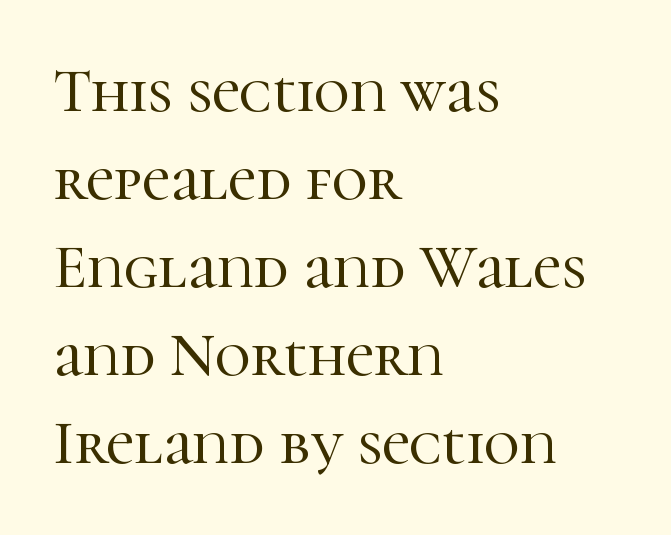
The image shows 62 px serif type, upright; set left-aligned, normal line spacing (1.42x), normal letter spacing, not underlined; high stroke contrast and a medium x-height.
